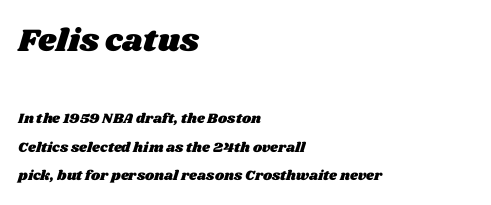
Q: Is the text underlined? A: No.
Q: How is the paragraph aligned? A: Left-aligned.
Q: Is the spacing between letters normal or unusually wide? A: Normal.
Q: Is the spacing between lines tight, normal or loose? A: Loose.
Q: Which block of text is set in a larger size, the first (top) or the second (bottom)? A: The first (top) one.
Q: Width (condensed, normal, or wide)? A: Wide.
Q: Stroke contrast? A: Medium.
Q: x-height? A: Large.
Q: Monospaced? A: No.
